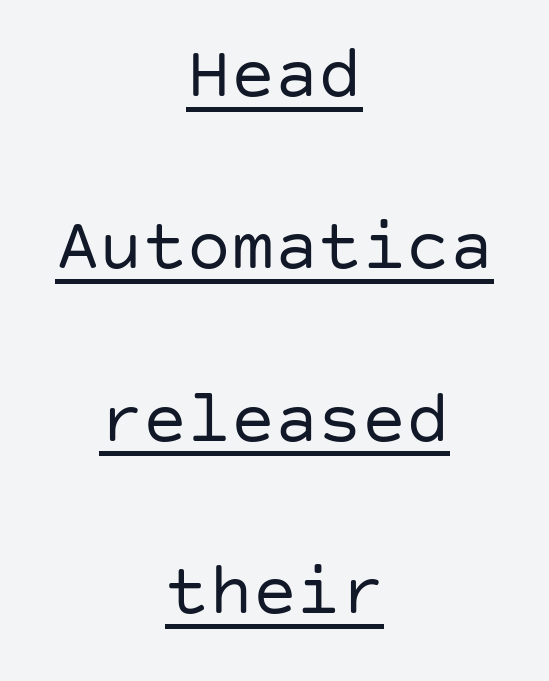
Q: Is the text bold? A: No.
Q: Is the text italic (slanted)? A: No, it is upright.
Q: Is the typeface a serif or a sans-serif typeface? A: Sans-serif.
Q: Is the text underlined? A: Yes.
Q: How is the paragraph aligned? A: Centered.
Q: Is the spacing between letters normal or unusually wide? A: Normal.
Q: Is the spacing between lines tight, normal or loose? A: Loose.
Q: Width (condensed, normal, or wide)? A: Normal.
Q: Stroke contrast? A: Low.
Q: x-height? A: Large.
